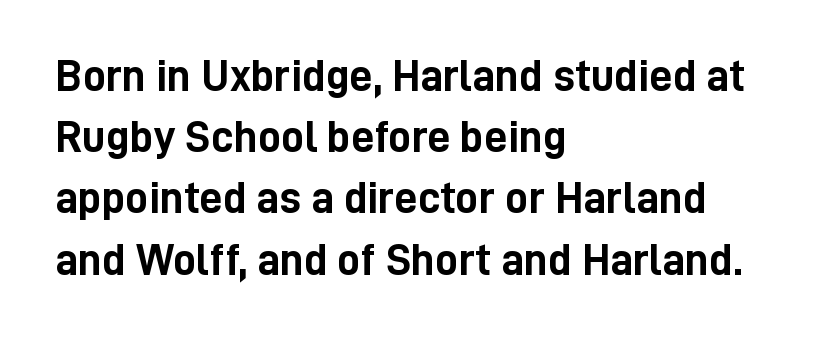
Q: Is the text bold? A: Yes.
Q: Is the text italic (slanted)? A: No, it is upright.
Q: Is the typeface a serif or a sans-serif typeface? A: Sans-serif.
Q: Is the text underlined? A: No.
Q: How is the paragraph aligned? A: Left-aligned.
Q: Is the spacing between letters normal or unusually wide? A: Normal.
Q: Is the spacing between lines tight, normal or loose? A: Normal.
Q: Width (condensed, normal, or wide)? A: Condensed.
Q: Stroke contrast? A: Low.
Q: x-height? A: Medium.
Q: Monospaced? A: No.
